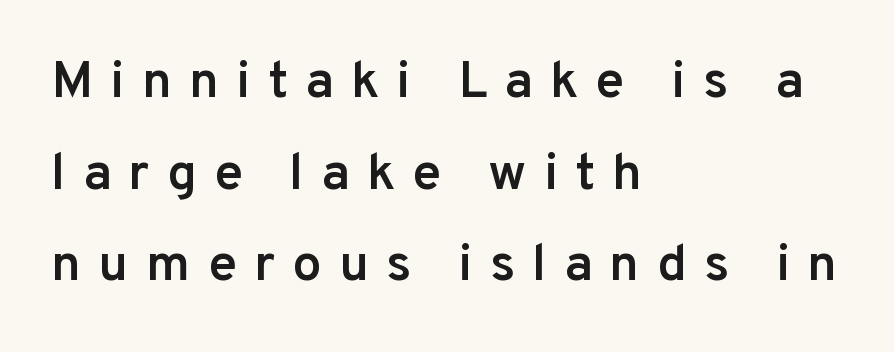
{"serif": "no", "italic": "no", "bold": "semi", "weight": "semibold", "width": "normal", "stroke_contrast": "low", "x_height": "medium", "monospaced": "no", "underline": "no", "align": "left", "line_spacing_ratio": 1.76, "letter_spacing": "wide", "letter_spacing_em": 0.33, "glyph_px": 52}
